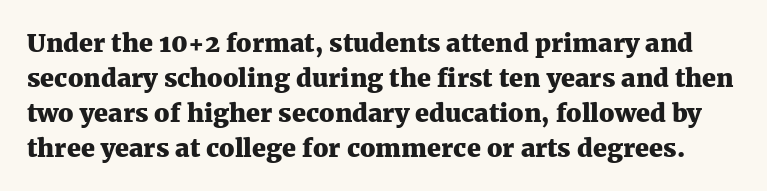
{"italic": "no", "bold": "yes", "underline": "no", "line_spacing": "normal", "line_spacing_ratio": 1.4, "letter_spacing": "normal", "letter_spacing_em": 0.0, "glyph_px": 25}
